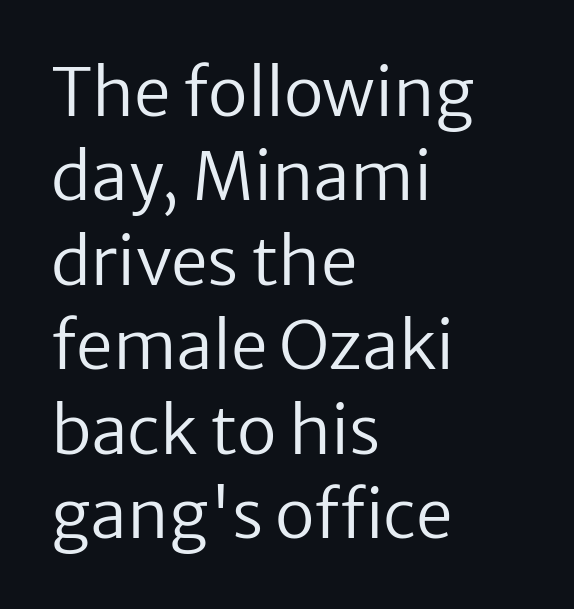
{"serif": "no", "italic": "no", "bold": "no", "weight": "regular", "width": "normal", "stroke_contrast": "low", "x_height": "medium", "monospaced": "no", "underline": "no", "align": "left", "line_spacing": "normal", "line_spacing_ratio": 1.28, "letter_spacing": "normal", "letter_spacing_em": 0.0, "glyph_px": 66}
